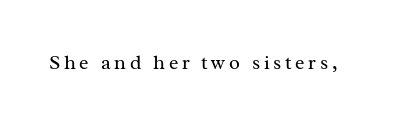
The image shows 20 px text type, upright; set not underlined.
